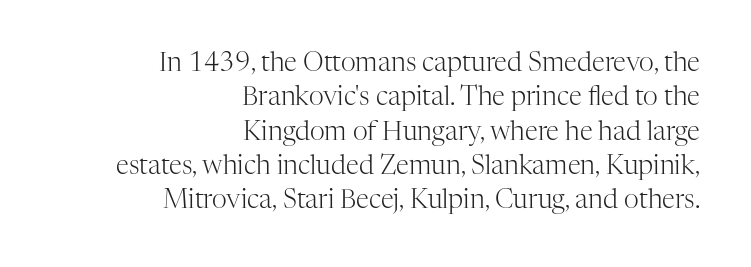
Q: Is the text bold? A: No.
Q: Is the text italic (slanted)? A: No, it is upright.
Q: Is the text underlined? A: No.
Q: How is the paragraph aligned? A: Right-aligned.
Q: Is the spacing between letters normal or unusually wide? A: Normal.
Q: Is the spacing between lines tight, normal or loose? A: Normal.
